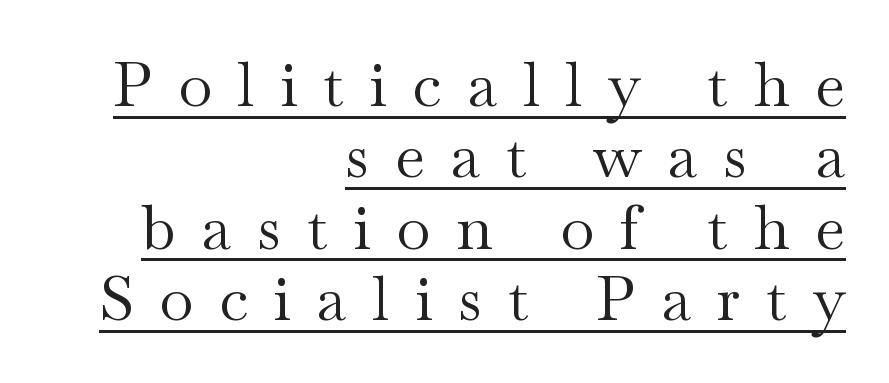
The image shows 62 px regular-weight, wide serif type, upright; set right-aligned, tight line spacing (1.15x), unusually wide letter spacing (+0.41 em), underlined; medium stroke contrast and a small x-height.
